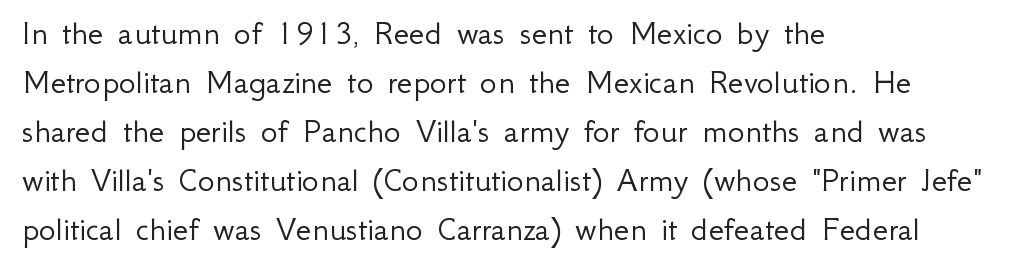
Line spacing here is normal. Compared with typical body copy, the letter spacing here is the same. Does the copy run flush right? No — it runs flush left. Unlike a traditional serif, this face leaves its strokes unadorned. Each letter keeps its own natural width here, so spacing adapts to shape.
